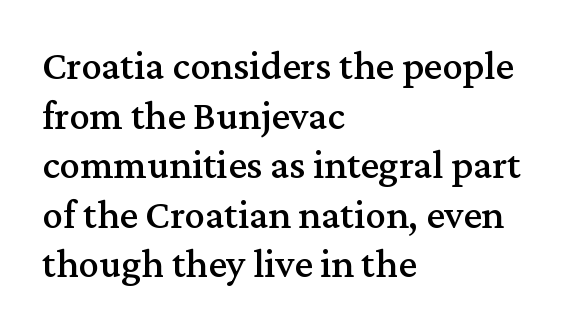
Every row of glyphs begins at an identical x-position on the left. Underlining? Definitely not there. Rendered with straight, roman letterforms. How are the letters spaced? Ordinarily, with no added tracking.
